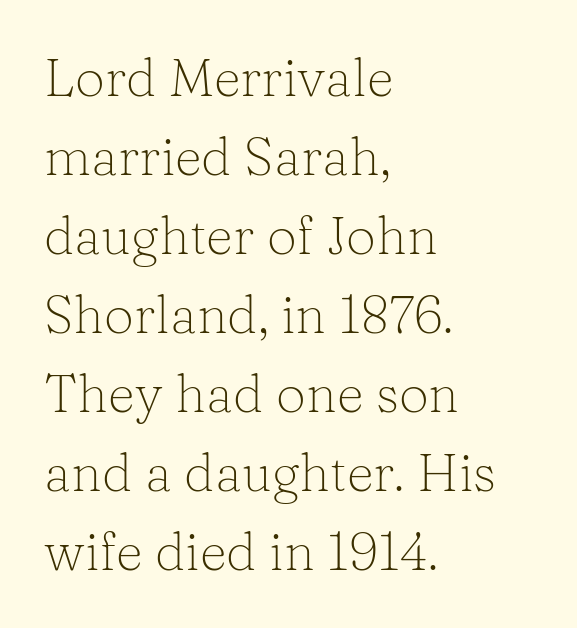
Whoever set this chose a conventional vertical rhythm. Each row of text sits above clean, open space. The passage shown has conventional tracking throughout. The letters advance in unequal steps, a hallmark of proportional type. Horizontal alignment here is leftward, the default for most running prose.
